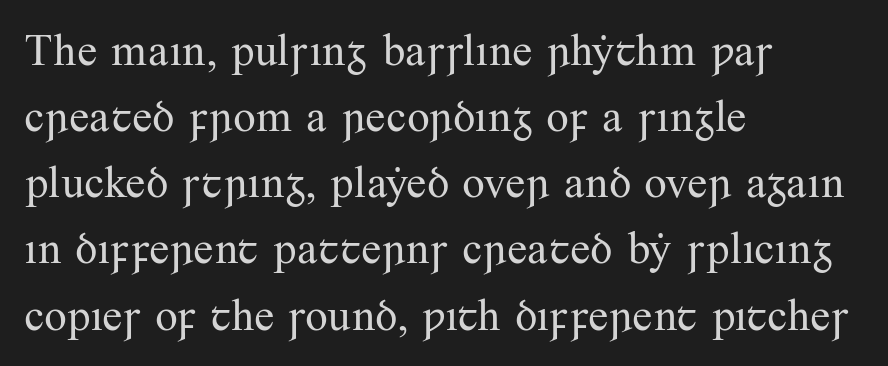
{"serif": "yes", "italic": "no", "bold": "no", "weight": "regular", "width": "normal", "stroke_contrast": "medium", "x_height": "small", "monospaced": "no", "underline": "no", "align": "left", "line_spacing": "normal", "line_spacing_ratio": 1.47, "letter_spacing": "normal", "letter_spacing_em": 0.0, "glyph_px": 45}
